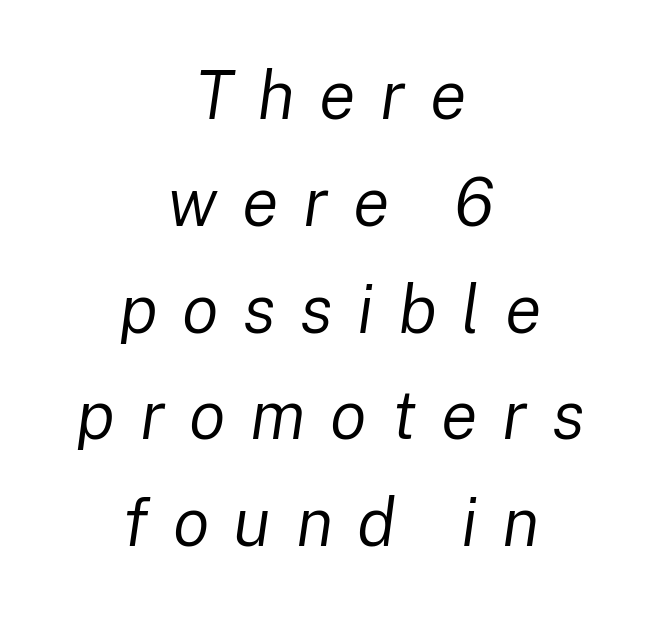
Q: Is the text bold? A: No.
Q: Is the text italic (slanted)? A: Yes, it leans right by about 8 degrees.
Q: Is the text underlined? A: No.
Q: How is the paragraph aligned? A: Centered.
Q: Is the spacing between letters normal or unusually wide? A: Unusually wide.
Q: Is the spacing between lines tight, normal or loose? A: Normal.
Q: Width (condensed, normal, or wide)? A: Normal.
Q: Stroke contrast? A: Low.
Q: x-height? A: Medium.
Q: Monospaced? A: No.
